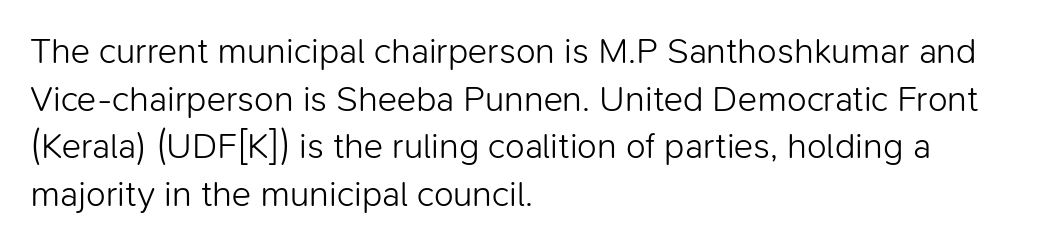
The image shows 36 px light sans-serif type, upright; set left-aligned, normal line spacing (1.32x), normal letter spacing, not underlined; low stroke contrast and a medium x-height.
